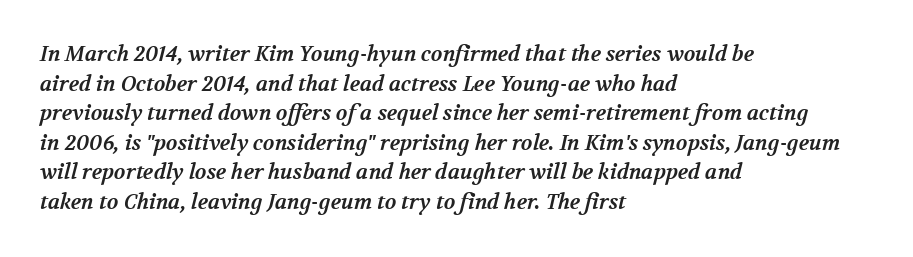
The image shows 21 px bold type; set left-aligned, normal line spacing (1.41x), normal letter spacing, not underlined.
